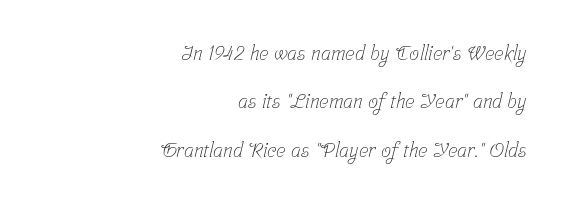
Q: Is the text bold? A: No.
Q: Is the text underlined? A: No.
Q: How is the paragraph aligned? A: Right-aligned.
Q: Is the spacing between letters normal or unusually wide? A: Normal.
Q: Is the spacing between lines tight, normal or loose? A: Loose.
